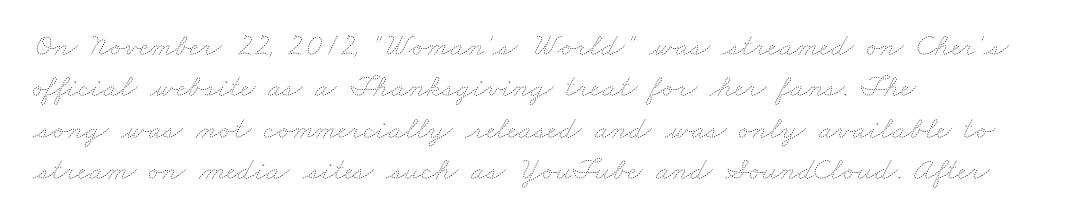
{"bold": "no", "weight": "thin", "width": "wide", "stroke_contrast": "low", "x_height": "small", "monospaced": "no", "underline": "no", "align": "left", "line_spacing": "normal", "line_spacing_ratio": 1.29, "letter_spacing": "normal", "letter_spacing_em": 0.0, "glyph_px": 32}
